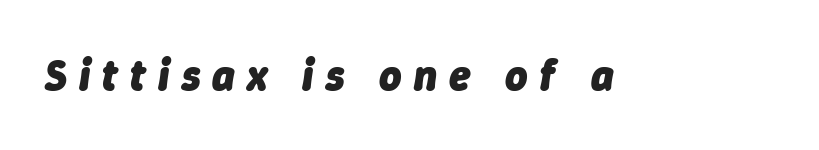
Between one letter and the next there's a generous, obvious gap. Rule under the text: the space is simply empty. Every character sits at an angle, as italics do. Students, this is bold: see how much ink each stroke carries. This sample has the flowing, uneven cadence of proportional lettering.
